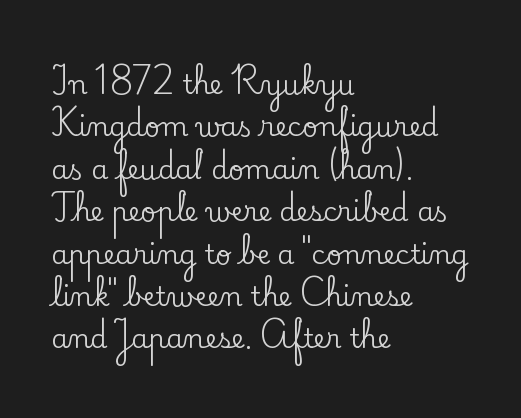
{"italic": "no", "underline": "no", "align": "left", "line_spacing": "normal", "line_spacing_ratio": 1.57, "letter_spacing": "normal", "letter_spacing_em": 0.0, "glyph_px": 27}
